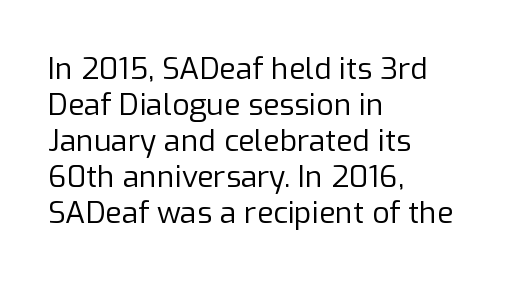
A roman cut, with each character standing at attention. Quick note: underline off. Nothing sits at the stroke ends, so this counts as sans-serif. Note the varied advance widths — an 'i' is clearly narrower than an 'm'. Heft: none added — not bold. If you drew a ruler down the left edge, every line would touch it.
